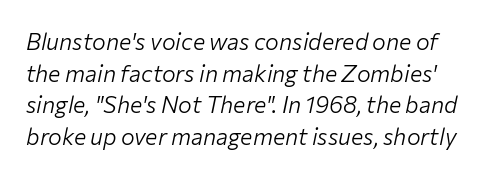
Letters rest on an invisible, unmarked baseline. On a weight scale, this lands at 450 or below. Rows of type keep a routine distance in the vertical direction. Here the glyphs are tracked normally, forming tight word shapes.
